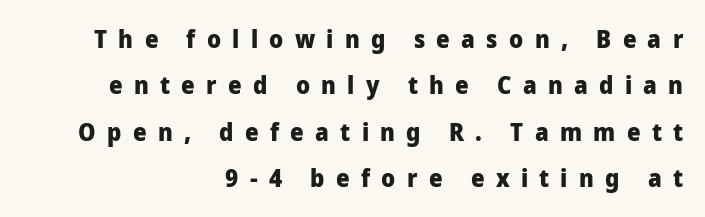
Tracking here is generous; glyphs stand well apart from one another. No italicization has been applied; the sample stays upright. Teacher's note: observe the even right margin — that is flush-right alignment. Vertically, the passage feels expansive, rows floating well apart. The string is rendered with underlining switched off.
